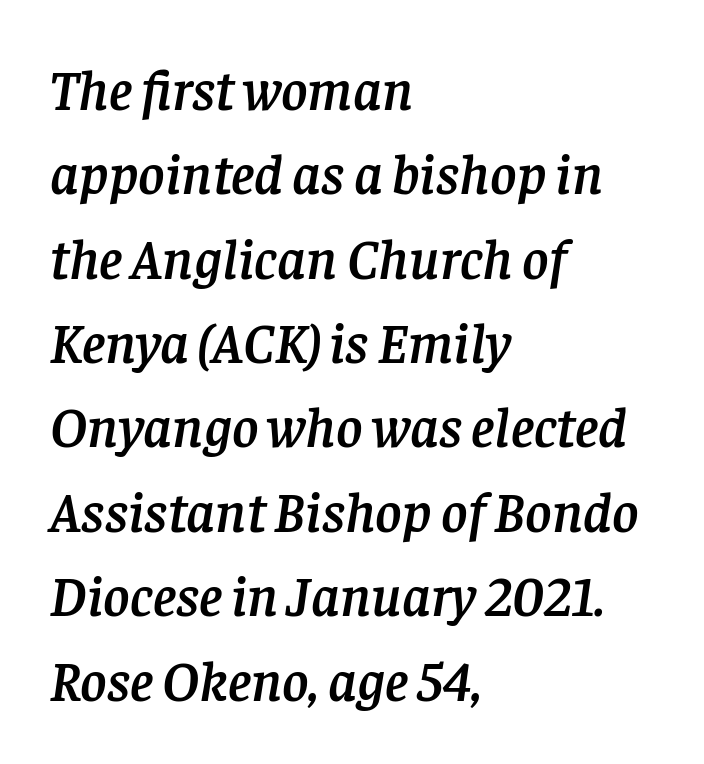
The image shows 57 px serif type, italic (leaning right); set left-aligned, normal line spacing (1.48x), normal letter spacing, not underlined; low stroke contrast and a large x-height.
